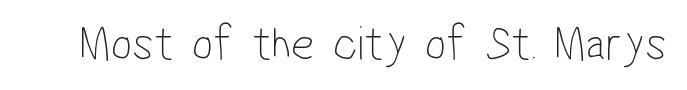
The image shows 50 px thin, condensed sans-serif type; set normal letter spacing, not underlined; low stroke contrast and a medium x-height.
